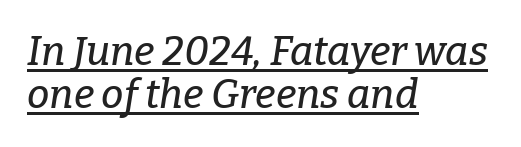
The image shows 40 px serif type, italic (leaning right); set left-aligned, tight line spacing (1.08x), normal letter spacing, underlined; low stroke contrast and a medium x-height.
